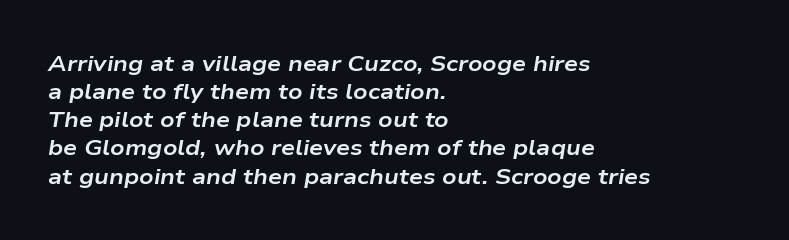
{"italic": "yes", "lean": "right", "slant_degrees": 9, "bold": "yes", "underline": "no", "align": "left", "line_spacing": "normal", "line_spacing_ratio": 1.28, "letter_spacing": "normal", "letter_spacing_em": 0.0, "glyph_px": 22}
